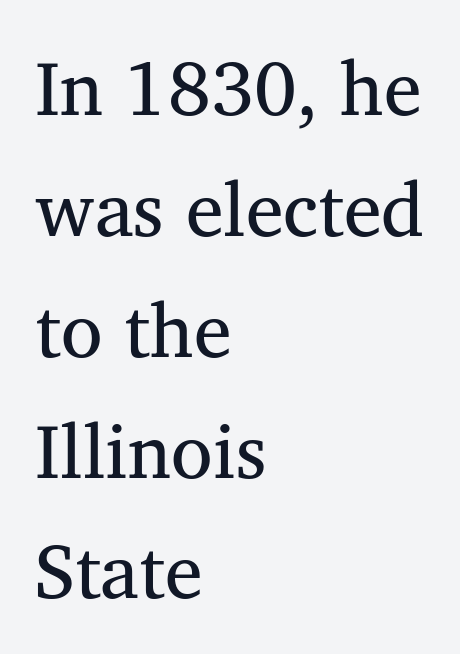
{"serif": "yes", "italic": "no", "width": "normal", "stroke_contrast": "medium", "x_height": "medium", "monospaced": "no", "underline": "no", "align": "left", "line_spacing": "normal", "line_spacing_ratio": 1.59, "letter_spacing": "normal", "letter_spacing_em": 0.0, "glyph_px": 76}
